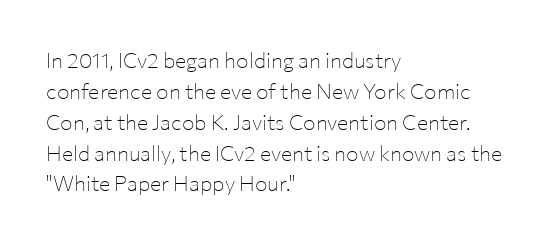
{"italic": "no", "bold": "no", "underline": "no", "align": "left", "line_spacing": "normal", "line_spacing_ratio": 1.47, "letter_spacing": "normal", "letter_spacing_em": 0.0, "glyph_px": 21}
